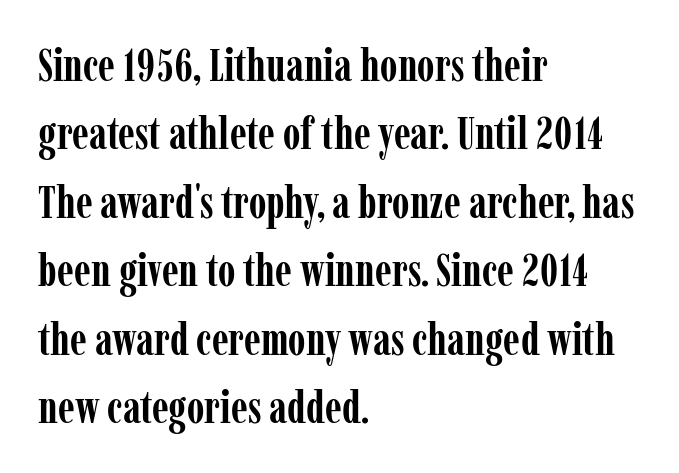
Q: Is the text bold? A: Yes.
Q: Is the text italic (slanted)? A: No, it is upright.
Q: Is the typeface a serif or a sans-serif typeface? A: Serif.
Q: Is the text underlined? A: No.
Q: How is the paragraph aligned? A: Left-aligned.
Q: Is the spacing between letters normal or unusually wide? A: Normal.
Q: Is the spacing between lines tight, normal or loose? A: Normal.
Q: Width (condensed, normal, or wide)? A: Condensed.
Q: Stroke contrast? A: Low.
Q: x-height? A: Medium.
Q: Monospaced? A: No.
